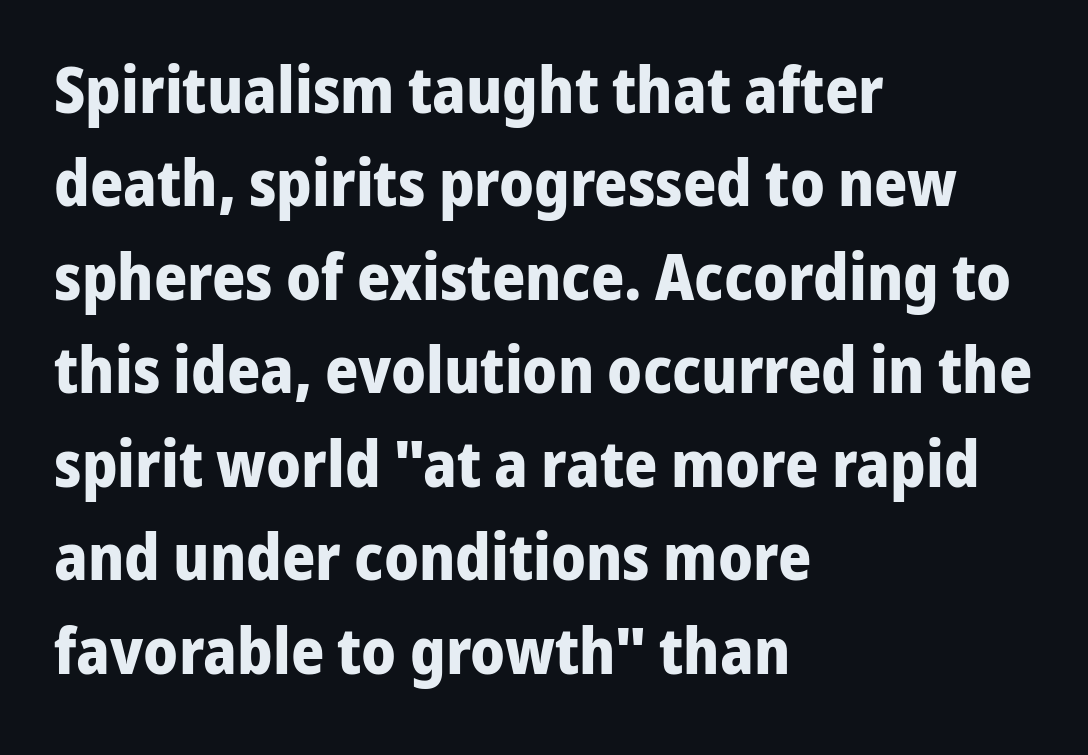
Q: Is the text bold? A: Yes.
Q: Is the text italic (slanted)? A: No, it is upright.
Q: Is the typeface a serif or a sans-serif typeface? A: Sans-serif.
Q: Is the text underlined? A: No.
Q: How is the paragraph aligned? A: Left-aligned.
Q: Is the spacing between letters normal or unusually wide? A: Normal.
Q: Is the spacing between lines tight, normal or loose? A: Normal.
Q: Width (condensed, normal, or wide)? A: Normal.
Q: Stroke contrast? A: Low.
Q: x-height? A: Medium.
Q: Monospaced? A: No.
